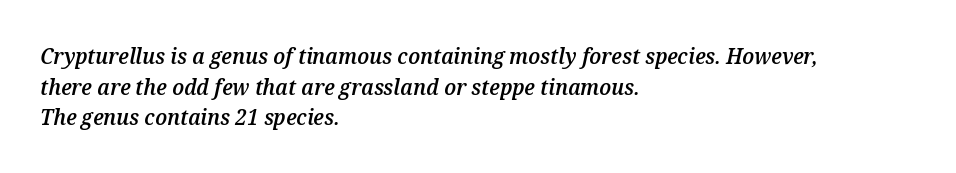
{"italic": "yes", "lean": "right", "slant_degrees": 12, "bold": "semi", "underline": "no", "align": "left", "line_spacing": "normal", "line_spacing_ratio": 1.39, "letter_spacing": "normal", "letter_spacing_em": 0.0, "glyph_px": 22}
